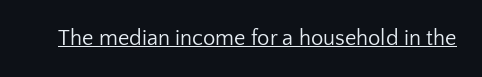
Q: Is the text bold? A: No.
Q: Is the text italic (slanted)? A: No, it is upright.
Q: Is the text underlined? A: Yes.
Q: Is the spacing between letters normal or unusually wide? A: Normal.
